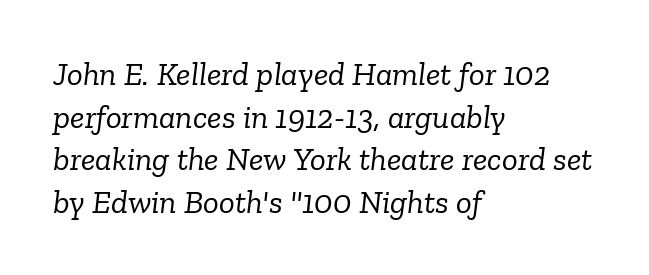
{"serif": "yes", "italic": "yes", "lean": "right", "slant_degrees": 6, "bold": "no", "weight": "light", "width": "normal", "stroke_contrast": "low", "x_height": "medium", "monospaced": "no", "underline": "no", "align": "left", "line_spacing": "normal", "line_spacing_ratio": 1.29, "letter_spacing": "normal", "letter_spacing_em": 0.0, "glyph_px": 33}
